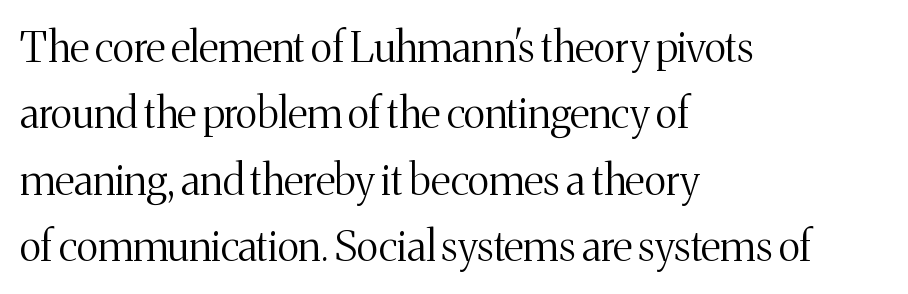
The image shows 42 px light serif type, upright; set left-aligned, normal line spacing (1.58x), normal letter spacing, not underlined; medium stroke contrast and a medium x-height.
